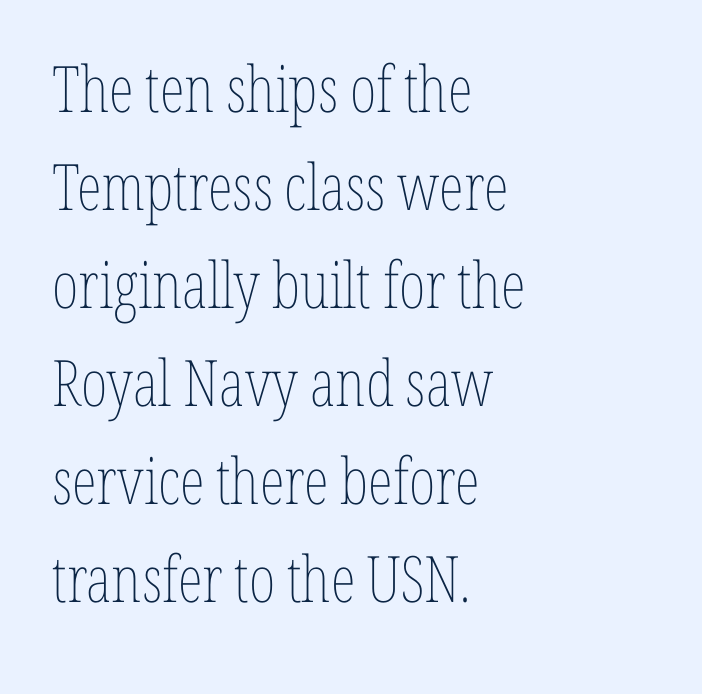
Q: Is the text bold? A: No.
Q: Is the text italic (slanted)? A: No, it is upright.
Q: Is the text underlined? A: No.
Q: How is the paragraph aligned? A: Left-aligned.
Q: Is the spacing between letters normal or unusually wide? A: Normal.
Q: Is the spacing between lines tight, normal or loose? A: Normal.
Q: Width (condensed, normal, or wide)? A: Condensed.
Q: Stroke contrast? A: Low.
Q: x-height? A: Medium.
Q: Monospaced? A: No.
